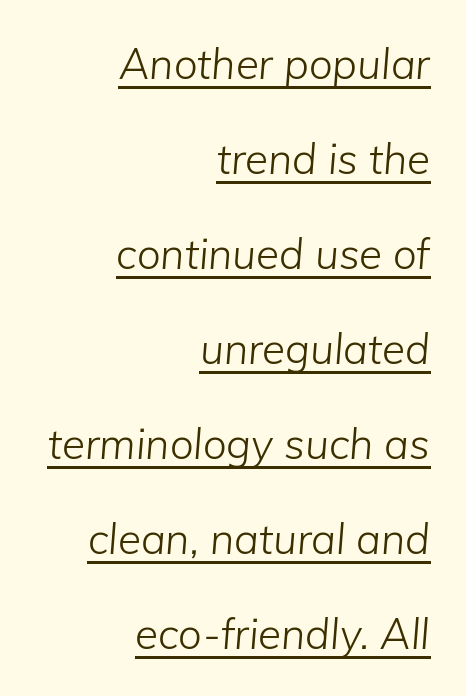
{"italic": "yes", "lean": "right", "slant_degrees": 5, "bold": "no", "weight": "light", "width": "normal", "stroke_contrast": "low", "x_height": "medium", "monospaced": "no", "underline": "yes", "align": "right", "line_spacing": "loose", "line_spacing_ratio": 2.26, "letter_spacing": "normal", "letter_spacing_em": 0.0, "glyph_px": 42}
